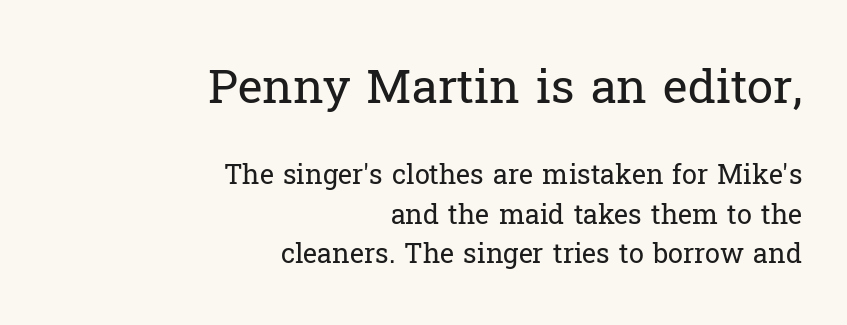
The image shows 47 px regular-weight serif type, upright; set right-aligned, normal line spacing (1.46x), normal letter spacing, not underlined; the first (top) block is 1.74x larger; low stroke contrast and a medium x-height.
